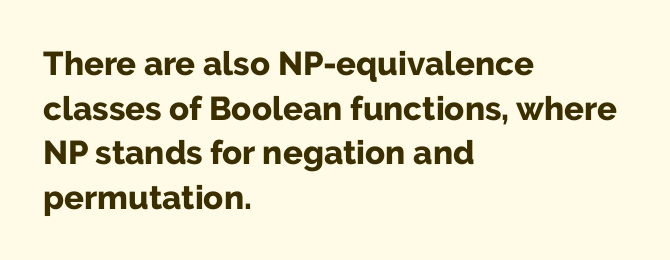
Typographically, this falls in the sans-serif category. Does extra space separate the letters? No, they use regular spacing. The zone under the glyphs is completely vacant. If you drew a line through each stem, it would be perfectly vertical. Note the varied advance widths — an 'i' is clearly narrower than an 'm'.
